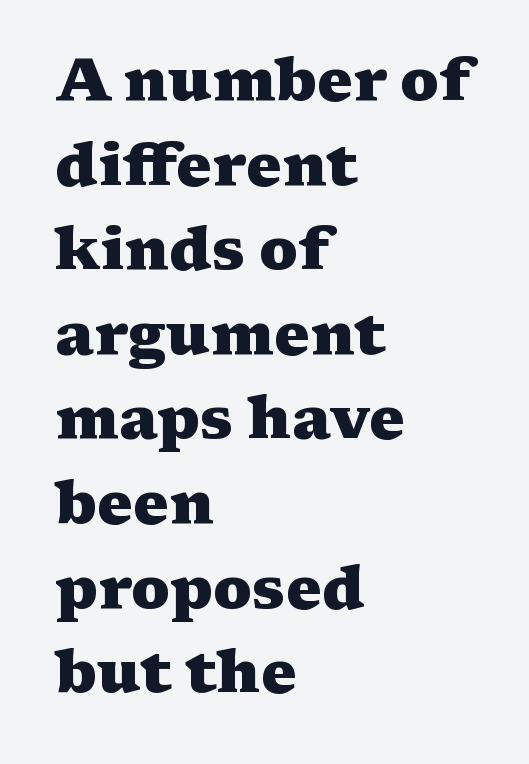
{"serif": "yes", "italic": "no", "bold": "yes", "weight": "heavy", "width": "wide", "stroke_contrast": "medium", "x_height": "medium", "monospaced": "no", "underline": "no", "align": "left", "line_spacing": "normal", "line_spacing_ratio": 1.41, "letter_spacing": "normal", "letter_spacing_em": 0.0, "glyph_px": 60}
